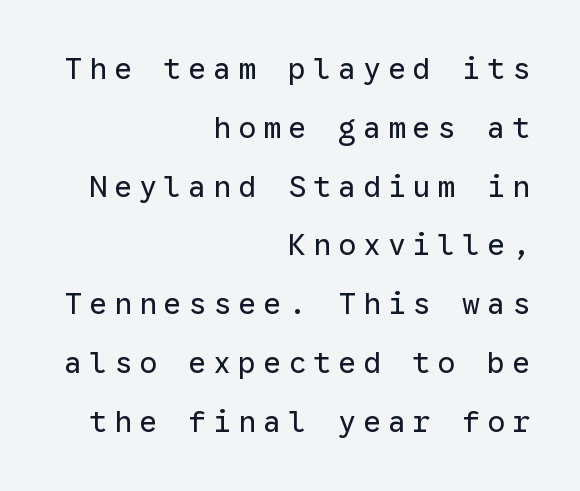
The rendering shows plain stroke endings on the letterforms — a sans-serif design. Caption: expanded tracking, letters set apart. A typesetter would call this monospace, since all characters share one set width. Clear beneath every line of the passage. Successive baselines arrive slowly, with a big drop between each. Letters have the restrained weight of plain body copy at most.
